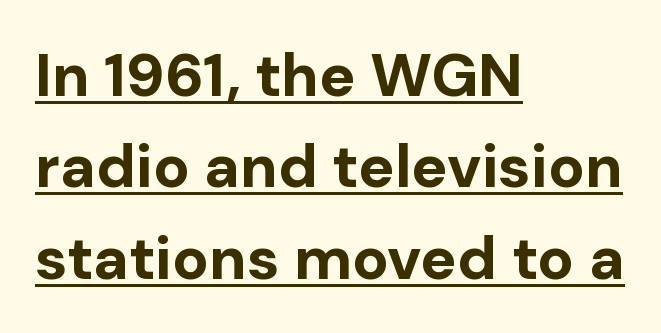
Q: Is the text bold? A: Yes.
Q: Is the text italic (slanted)? A: No, it is upright.
Q: Is the typeface a serif or a sans-serif typeface? A: Sans-serif.
Q: Is the text underlined? A: Yes.
Q: How is the paragraph aligned? A: Left-aligned.
Q: Is the spacing between letters normal or unusually wide? A: Normal.
Q: Is the spacing between lines tight, normal or loose? A: Normal.
Q: Width (condensed, normal, or wide)? A: Normal.
Q: Stroke contrast? A: Low.
Q: x-height? A: Medium.
Q: Monospaced? A: No.
